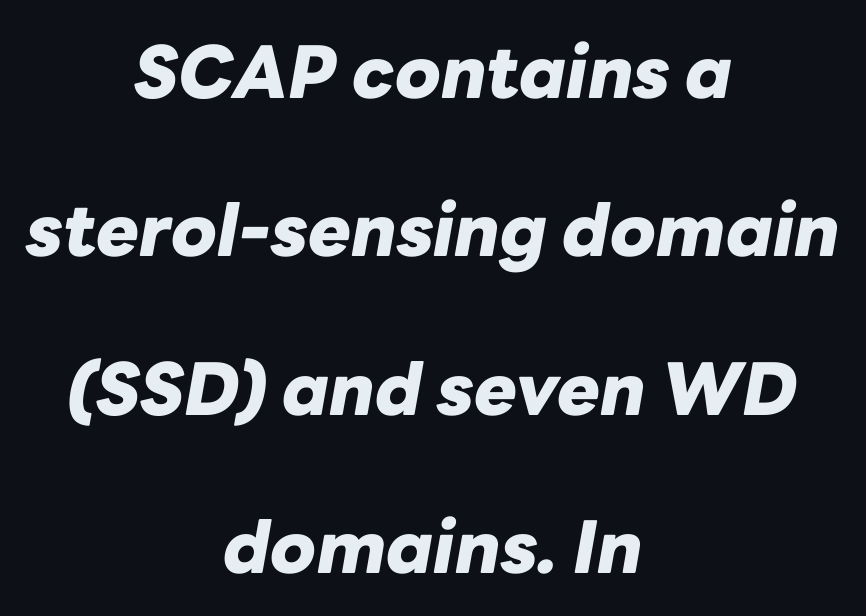
The image shows 72 px heavy type, italic (leaning right); set centered, loose line spacing (2.2x), normal letter spacing, not underlined; low stroke contrast and a medium x-height.
